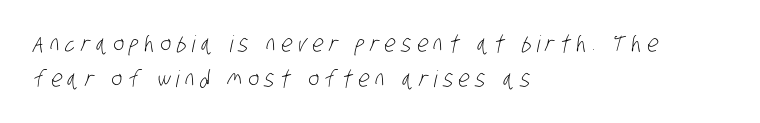
Q: Is the text bold? A: No.
Q: Is the text underlined? A: No.
Q: How is the paragraph aligned? A: Left-aligned.
Q: Is the spacing between letters normal or unusually wide? A: Unusually wide.
Q: Is the spacing between lines tight, normal or loose? A: Normal.
